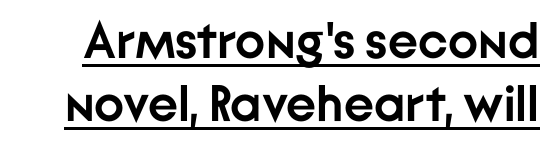
Q: Is the text bold? A: Yes.
Q: Is the text italic (slanted)? A: No, it is upright.
Q: Is the typeface a serif or a sans-serif typeface? A: Sans-serif.
Q: Is the text underlined? A: Yes.
Q: Is the spacing between letters normal or unusually wide? A: Normal.
Q: Width (condensed, normal, or wide)? A: Normal.
Q: Stroke contrast? A: Low.
Q: x-height? A: Medium.
Q: Monospaced? A: No.
